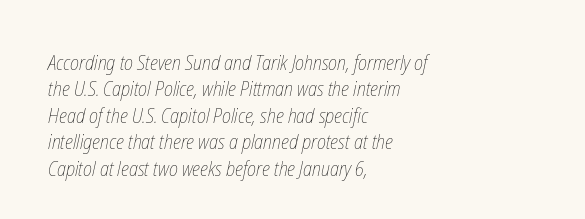
The image shows 20 px text type; set left-aligned, normal line spacing (1.32x), normal letter spacing, not underlined.
